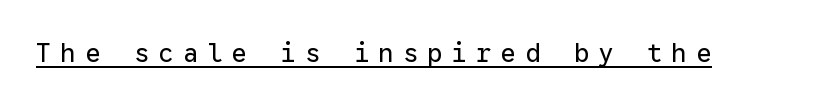
{"italic": "no", "bold": "no", "underline": "yes", "letter_spacing": "wide", "letter_spacing_em": 0.34, "glyph_px": 26}
